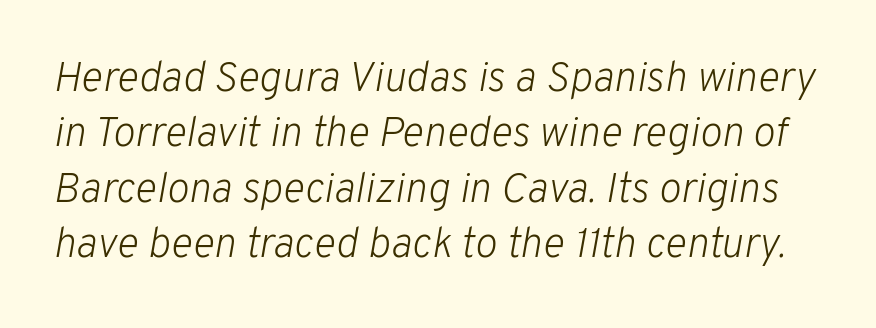
Q: Is the text bold? A: No.
Q: Is the text italic (slanted)? A: Yes, it leans right by about 10 degrees.
Q: Is the text underlined? A: No.
Q: Is the spacing between letters normal or unusually wide? A: Normal.
Q: Is the spacing between lines tight, normal or loose? A: Normal.
Q: Width (condensed, normal, or wide)? A: Normal.
Q: Stroke contrast? A: Low.
Q: x-height? A: Medium.
Q: Monospaced? A: No.
